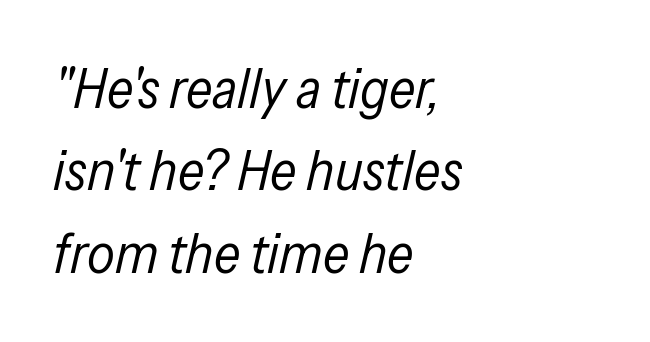
If you drew a ruler down the left edge, every line would touch it. The font's italic variant was chosen for this text. The rendering uses natural spacing where letterforms have individual widths. Heft: none added — not bold. Honestly, there is no underline to notice here at all. What's the leading like? Ordinary, nothing unusual.
